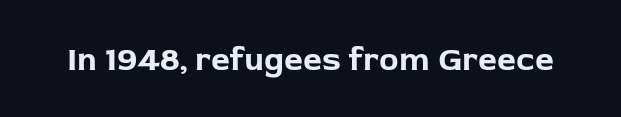
The image shows 33 px bold sans-serif type, upright; set normal letter spacing, not underlined; low stroke contrast and a medium x-height.
